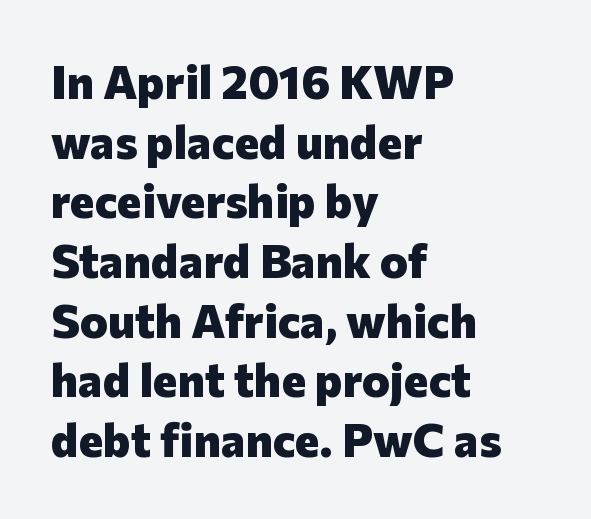
{"serif": "no", "italic": "no", "bold": "yes", "weight": "heavy", "width": "normal", "stroke_contrast": "low", "x_height": "medium", "monospaced": "no", "underline": "no", "align": "left", "line_spacing": "normal", "line_spacing_ratio": 1.27, "letter_spacing": "normal", "letter_spacing_em": 0.0, "glyph_px": 47}
